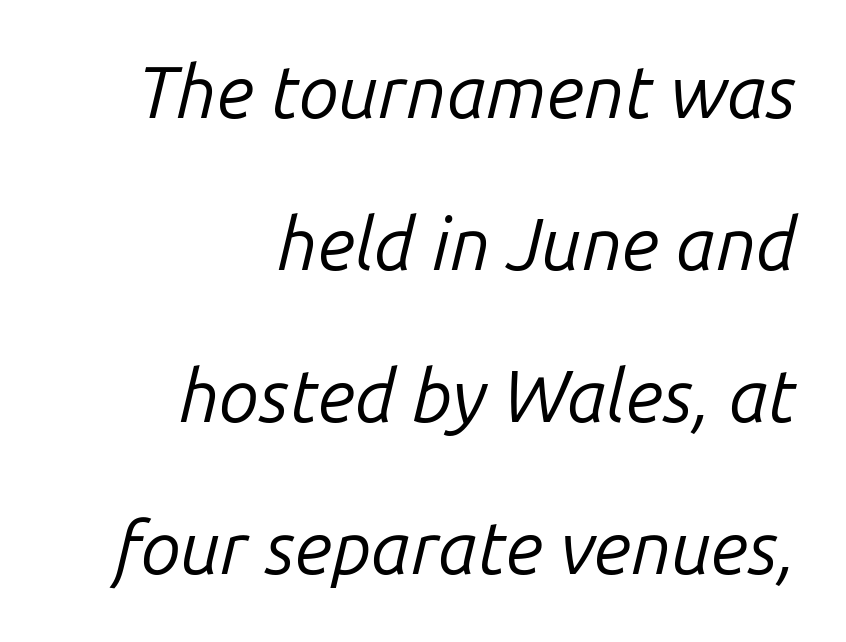
{"italic": "yes", "lean": "right", "slant_degrees": 14, "bold": "no", "weight": "regular", "width": "normal", "stroke_contrast": "low", "x_height": "medium", "monospaced": "no", "underline": "no", "align": "right", "line_spacing": "loose", "line_spacing_ratio": 2.08, "letter_spacing": "normal", "letter_spacing_em": 0.0, "glyph_px": 73}
